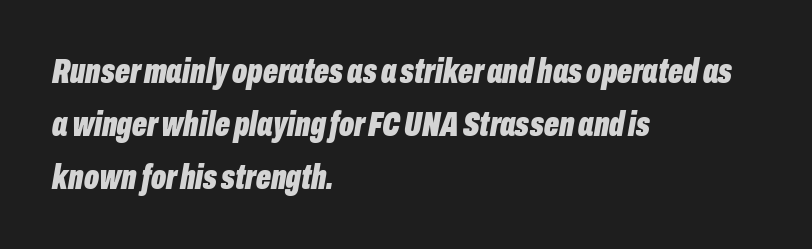
The image shows 35 px bold, condensed type, italic (leaning right); set left-aligned, normal line spacing (1.51x), normal letter spacing, not underlined; low stroke contrast and a medium x-height.
